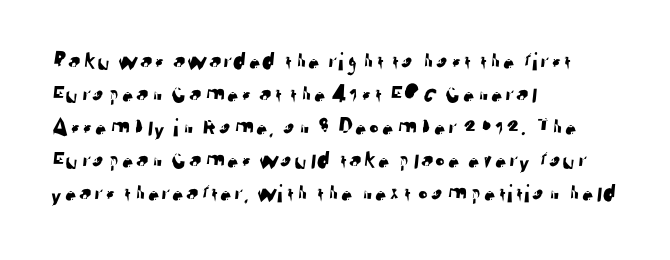
Q: Is the text underlined? A: No.
Q: How is the paragraph aligned? A: Left-aligned.
Q: Is the spacing between letters normal or unusually wide? A: Normal.
Q: Is the spacing between lines tight, normal or loose? A: Normal.
